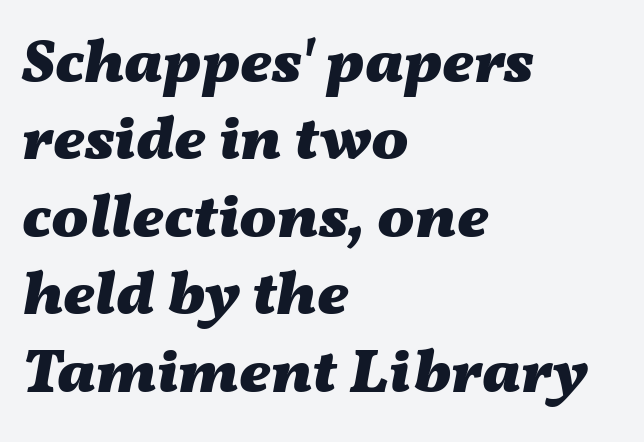
Leading: standard. A student would call this left alignment; a typographer would say flush left, rag right. Notice how the stems are inclined rather than vertical — that's the hallmark of italics. Glyph-to-glyph distance matches everyday printed text. Quick note: underline off.
